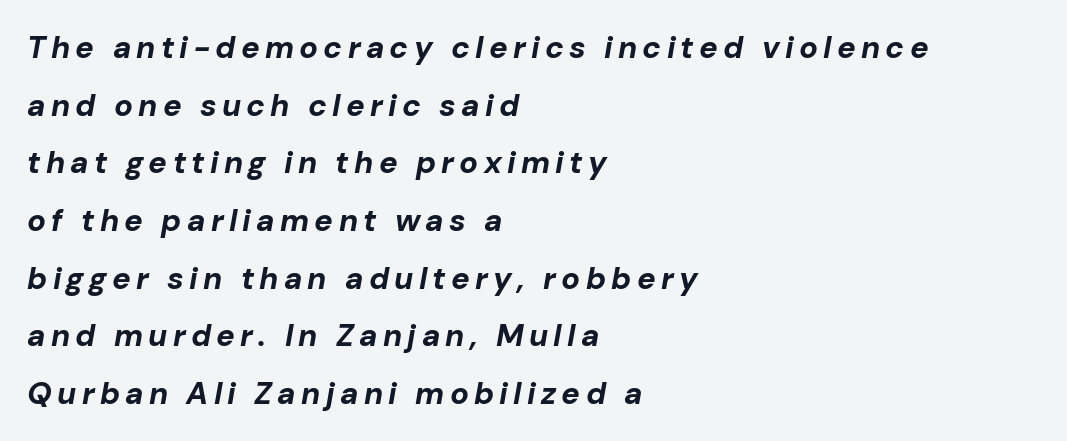
In CSS terms this would be text-align: left. Each letter keeps its own natural width here, so spacing adapts to shape. Has an underline been added? It has not. Strong, thick strokes mark this as bold type. There's an unmistakable incline to the writing here.
